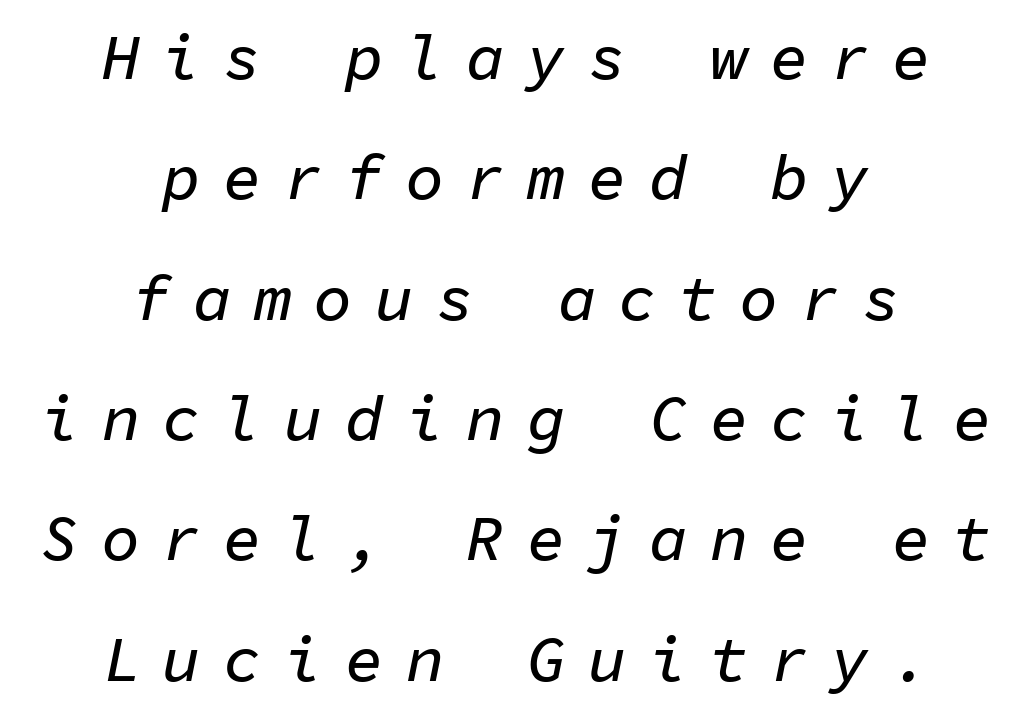
The image shows 64 px text type, italic (leaning right), monospaced; set centered, line spacing 1.88x, unusually wide letter spacing (+0.35 em), not underlined; low stroke contrast and a medium x-height.
